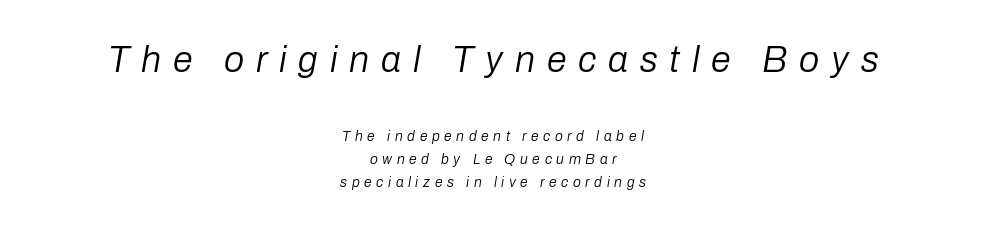
Q: Is the text bold? A: No.
Q: Is the text italic (slanted)? A: Yes, it leans right by about 10 degrees.
Q: Is the text underlined? A: No.
Q: How is the paragraph aligned? A: Centered.
Q: Is the spacing between letters normal or unusually wide? A: Unusually wide.
Q: Is the spacing between lines tight, normal or loose? A: Normal.
Q: Which block of text is set in a larger size, the first (top) or the second (bottom)? A: The first (top) one.
Q: Width (condensed, normal, or wide)? A: Normal.
Q: Stroke contrast? A: Low.
Q: x-height? A: Medium.
Q: Monospaced? A: No.
